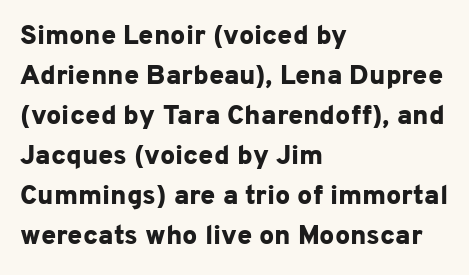
Q: Is the text bold? A: Yes.
Q: Is the text italic (slanted)? A: No, it is upright.
Q: Is the text underlined? A: No.
Q: How is the paragraph aligned? A: Left-aligned.
Q: Is the spacing between letters normal or unusually wide? A: Normal.
Q: Is the spacing between lines tight, normal or loose? A: Normal.
